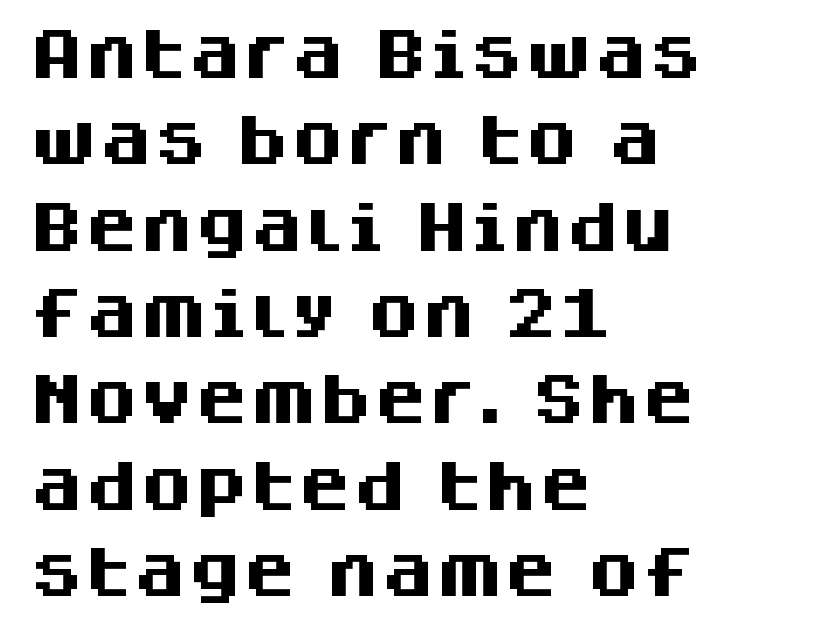
{"serif": "no", "italic": "no", "bold": "yes", "weight": "heavy", "width": "normal", "stroke_contrast": "medium", "x_height": "large", "monospaced": "no", "underline": "no", "align": "left", "line_spacing": "normal", "line_spacing_ratio": 1.57, "letter_spacing": "normal", "letter_spacing_em": 0.0, "glyph_px": 55}
